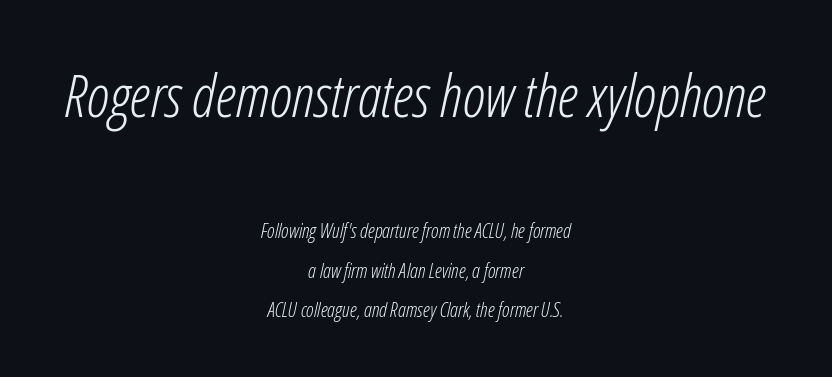
{"italic": "yes", "lean": "right", "slant_degrees": 12, "bold": "no", "weight": "light", "width": "condensed", "stroke_contrast": "low", "x_height": "medium", "monospaced": "no", "underline": "no", "align": "center", "line_spacing": "loose", "line_spacing_ratio": 1.97, "letter_spacing": "normal", "letter_spacing_em": 0.0, "larger_block": "first", "size_ratio": 2.95, "glyph_px": 59}
